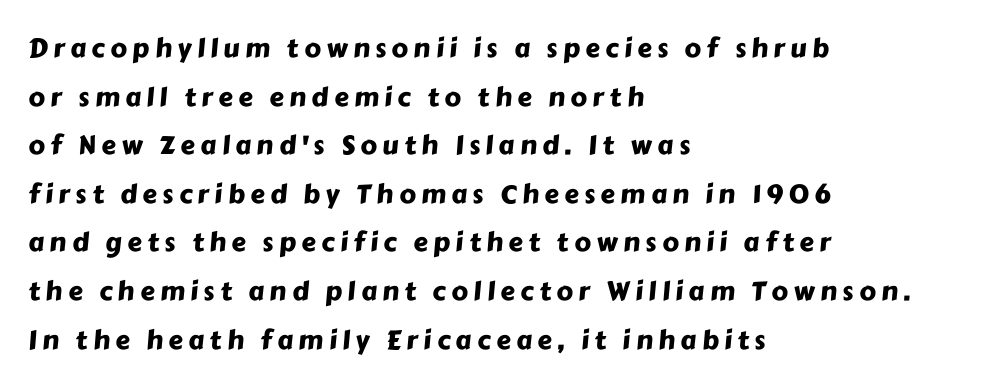
Underline: absent. All the whitespace from short lines collects on the right. The letters are spread apart with noticeably loose tracking.
